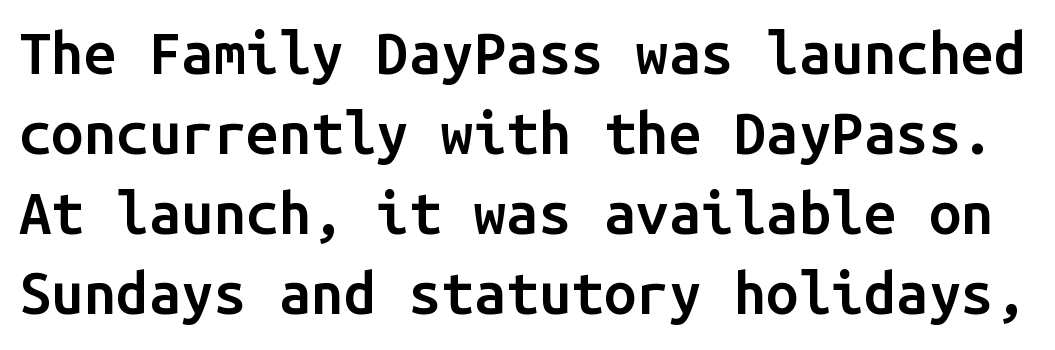
{"serif": "no", "italic": "no", "bold": "semi", "weight": "semibold", "width": "normal", "stroke_contrast": "low", "x_height": "medium", "monospaced": "yes", "underline": "no", "line_spacing": "normal", "line_spacing_ratio": 1.38, "letter_spacing": "normal", "letter_spacing_em": 0.0, "glyph_px": 58}
